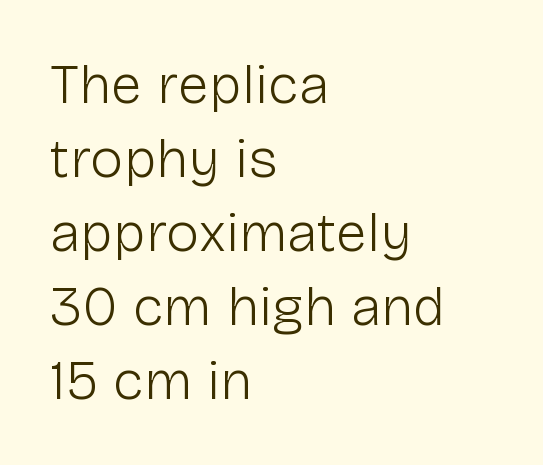
The image shows 56 px light sans-serif type, upright; set left-aligned, normal line spacing (1.32x), normal letter spacing, not underlined; low stroke contrast and a medium x-height.
